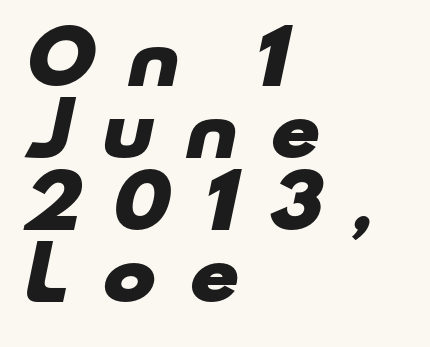
The image shows 72 px heavy, wide sans-serif type; set left-aligned, tight line spacing (1.0x), unusually wide letter spacing (+0.41 em), not underlined; low stroke contrast and a small x-height.
